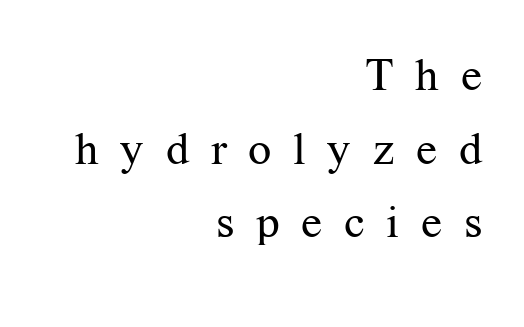
Q: Is the text bold? A: No.
Q: Is the text italic (slanted)? A: No, it is upright.
Q: Is the typeface a serif or a sans-serif typeface? A: Serif.
Q: Is the text underlined? A: No.
Q: How is the paragraph aligned? A: Right-aligned.
Q: Is the spacing between letters normal or unusually wide? A: Unusually wide.
Q: Is the spacing between lines tight, normal or loose? A: Normal.
Q: Width (condensed, normal, or wide)? A: Normal.
Q: Stroke contrast? A: Medium.
Q: x-height? A: Medium.
Q: Monospaced? A: No.
